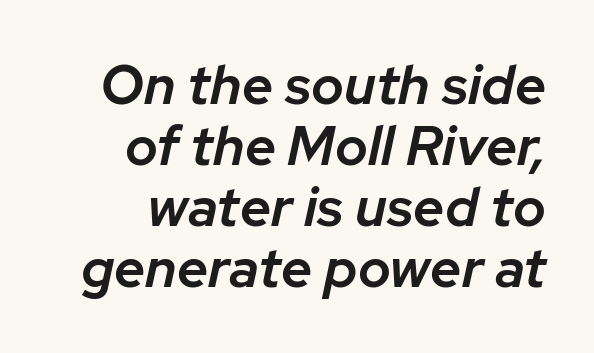
{"italic": "yes", "lean": "right", "slant_degrees": 12, "bold": "semi", "weight": "semibold", "width": "normal", "stroke_contrast": "low", "x_height": "medium", "monospaced": "no", "underline": "no", "align": "right", "line_spacing": "tight", "line_spacing_ratio": 1.11, "letter_spacing": "normal", "letter_spacing_em": 0.0, "glyph_px": 55}
